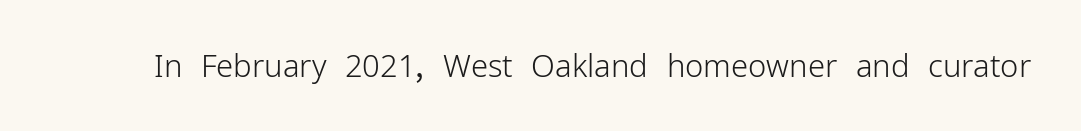
The passage shown is typeset with a sans-serif family. A roman cut, with each character standing at attention. The strip under each line holds only bare page. Caption: face not bold, strokes unweighted.
